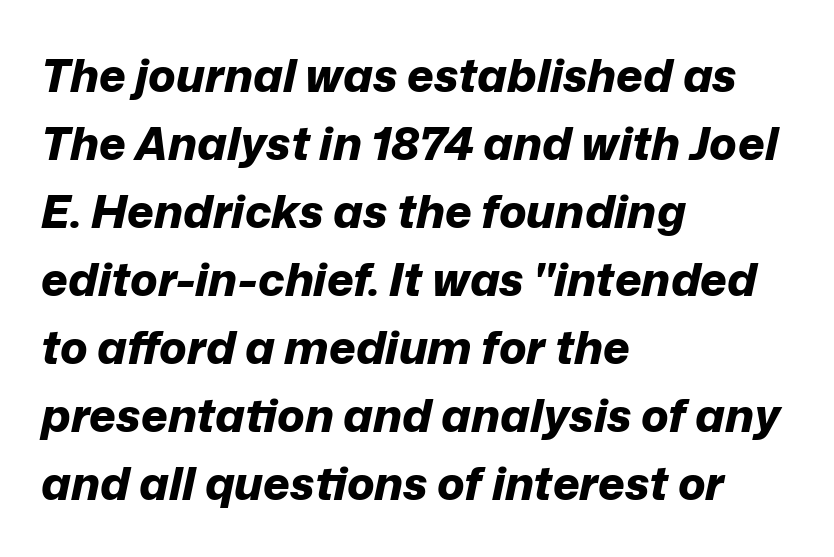
Students, note that the glyphs here touch the page at normal intervals. The axis of the letterforms is tilted away from vertical. Line starts are locked; line ends wander. Quick note: interline space is typical. Proportional: the letters do not fall into vertical columns. Glance below the letters and you will spot only blank space.
